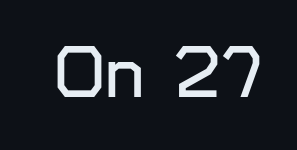
The text was rendered using a sans face with plain stroke endings. Between one letter and the next there's only the usual sliver of space. Looks like regular typesetting: each glyph gets only the width it needs. Words float on clear page, feet unadorned. The font's upright variant was chosen for this text.
